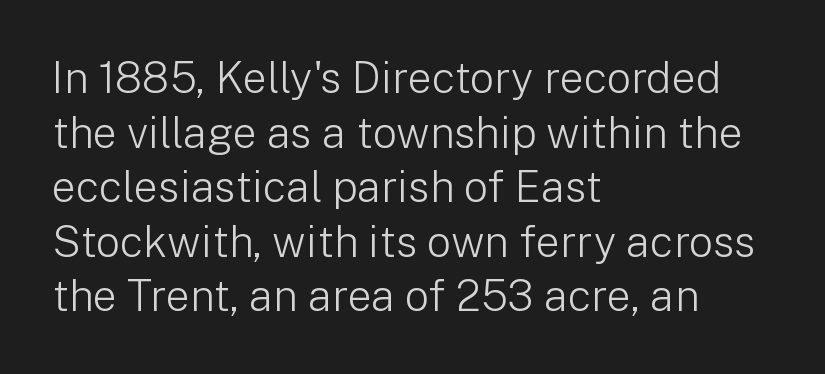
Q: Is the text bold? A: No.
Q: Is the text italic (slanted)? A: No, it is upright.
Q: Is the typeface a serif or a sans-serif typeface? A: Sans-serif.
Q: Is the text underlined? A: No.
Q: How is the paragraph aligned? A: Left-aligned.
Q: Is the spacing between letters normal or unusually wide? A: Normal.
Q: Is the spacing between lines tight, normal or loose? A: Normal.
Q: Width (condensed, normal, or wide)? A: Normal.
Q: Stroke contrast? A: Low.
Q: x-height? A: Medium.
Q: Monospaced? A: No.
